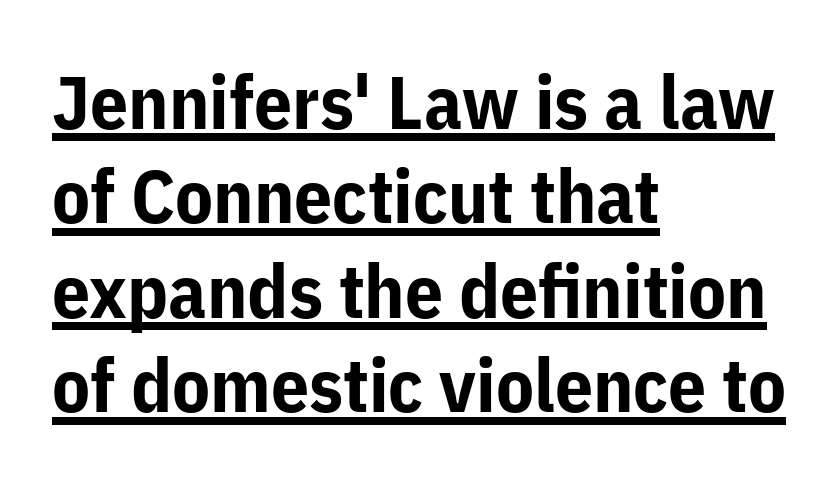
Q: Is the text bold? A: Yes.
Q: Is the text italic (slanted)? A: No, it is upright.
Q: Is the typeface a serif or a sans-serif typeface? A: Sans-serif.
Q: Is the text underlined? A: Yes.
Q: How is the paragraph aligned? A: Left-aligned.
Q: Is the spacing between letters normal or unusually wide? A: Normal.
Q: Is the spacing between lines tight, normal or loose? A: Normal.
Q: Width (condensed, normal, or wide)? A: Normal.
Q: Stroke contrast? A: Low.
Q: x-height? A: Medium.
Q: Monospaced? A: No.
